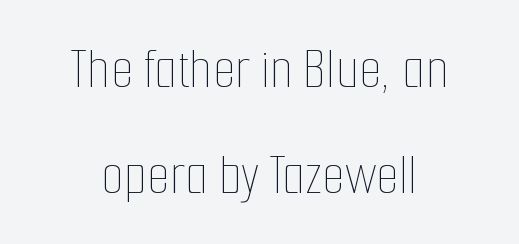
The image shows 59 px thin, condensed type, upright; set centered, line spacing 1.79x, normal letter spacing, not underlined; low stroke contrast and a medium x-height.
